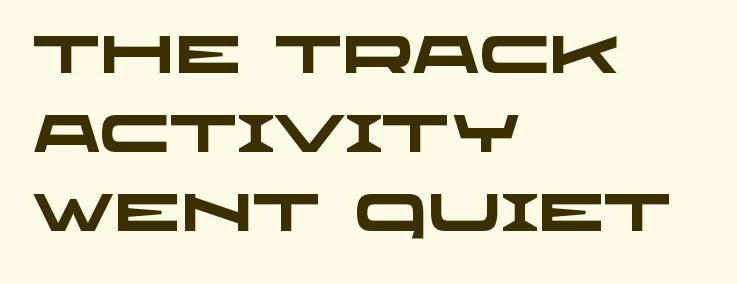
The setting favours the left margin, as ordinary paragraphs usually do. Line spacing here is normal. The designer went with a sans here, leaving each stem footless. Character widths vary here, with narrow letters taking less room than wide ones. The letterforms sit shoulder to shoulder at normal distance.
